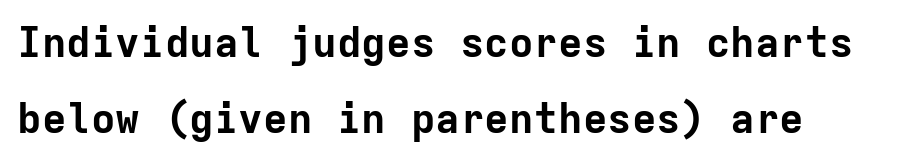
Q: Is the text bold? A: Yes.
Q: Is the text italic (slanted)? A: No, it is upright.
Q: Is the typeface a serif or a sans-serif typeface? A: Sans-serif.
Q: Is the text underlined? A: No.
Q: How is the paragraph aligned? A: Left-aligned.
Q: Is the spacing between letters normal or unusually wide? A: Normal.
Q: Width (condensed, normal, or wide)? A: Normal.
Q: Stroke contrast? A: Low.
Q: x-height? A: Medium.
Q: Monospaced? A: Yes.
